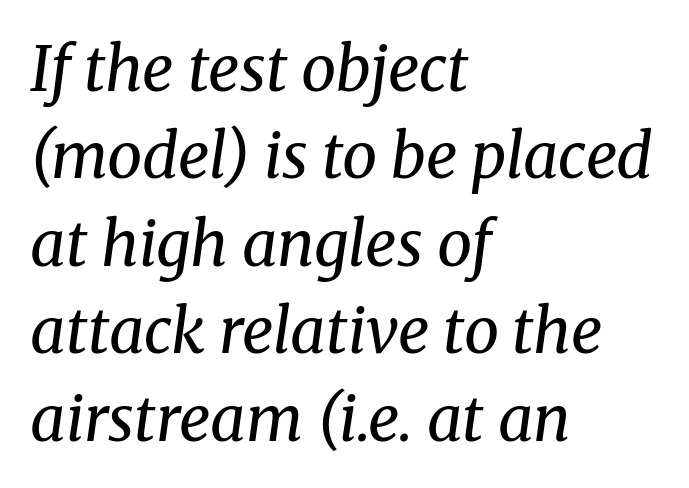
The image shows 62 px regular-weight serif type, italic (leaning right); set left-aligned, normal line spacing (1.41x), normal letter spacing, not underlined; medium stroke contrast and a medium x-height.
